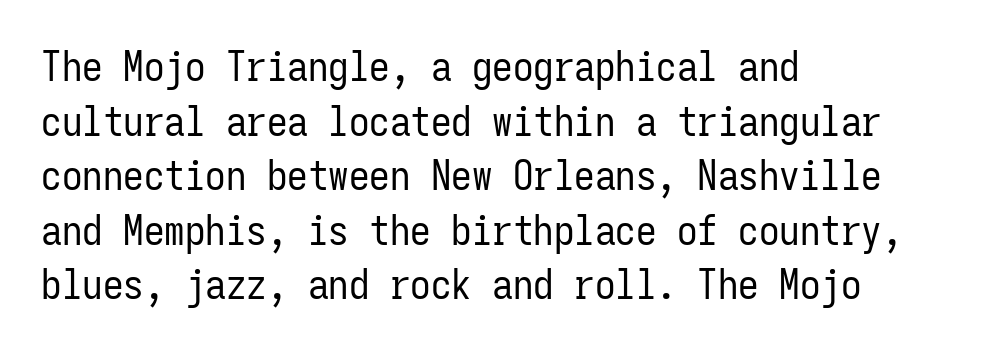
Q: Is the text bold? A: No.
Q: Is the text italic (slanted)? A: No, it is upright.
Q: Is the typeface a serif or a sans-serif typeface? A: Sans-serif.
Q: Is the text underlined? A: No.
Q: How is the paragraph aligned? A: Left-aligned.
Q: Is the spacing between letters normal or unusually wide? A: Normal.
Q: Is the spacing between lines tight, normal or loose? A: Normal.
Q: Width (condensed, normal, or wide)? A: Condensed.
Q: Stroke contrast? A: Low.
Q: x-height? A: Medium.
Q: Monospaced? A: Yes.
